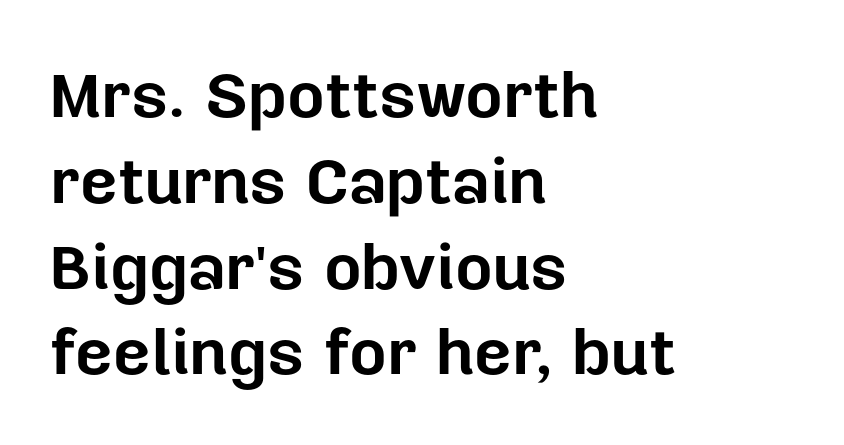
Q: Is the text bold? A: Yes.
Q: Is the text italic (slanted)? A: No, it is upright.
Q: Is the typeface a serif or a sans-serif typeface? A: Sans-serif.
Q: Is the text underlined? A: No.
Q: How is the paragraph aligned? A: Left-aligned.
Q: Is the spacing between letters normal or unusually wide? A: Normal.
Q: Is the spacing between lines tight, normal or loose? A: Normal.
Q: Width (condensed, normal, or wide)? A: Normal.
Q: Stroke contrast? A: Low.
Q: x-height? A: Medium.
Q: Monospaced? A: No.
